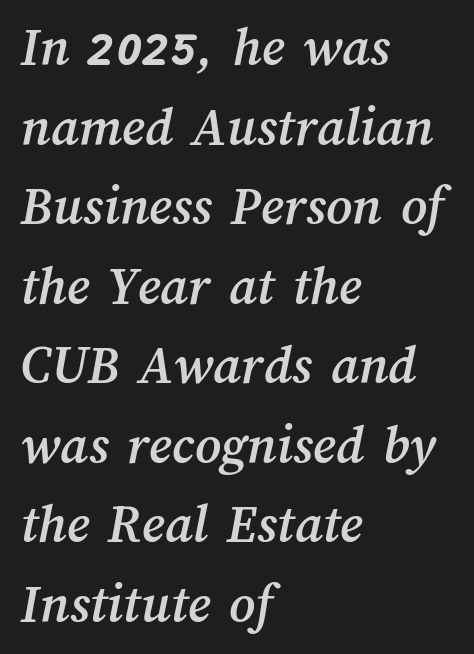
No word sits above an underline. Do the characters align in a grid? No, the font is proportional. Between one letter and the next there's only the usual sliver of space. Whoever set this chose a conventional vertical rhythm. Caption: multi-line text, flush left, ragged right.
